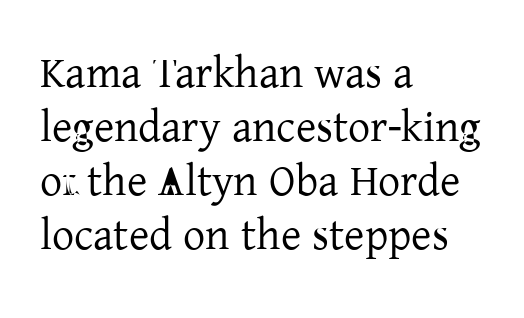
Q: Is the text bold? A: No.
Q: Is the text italic (slanted)? A: No, it is upright.
Q: Is the typeface a serif or a sans-serif typeface? A: Serif.
Q: Is the text underlined? A: No.
Q: How is the paragraph aligned? A: Left-aligned.
Q: Is the spacing between letters normal or unusually wide? A: Normal.
Q: Width (condensed, normal, or wide)? A: Normal.
Q: Stroke contrast? A: Low.
Q: x-height? A: Medium.
Q: Monospaced? A: No.
